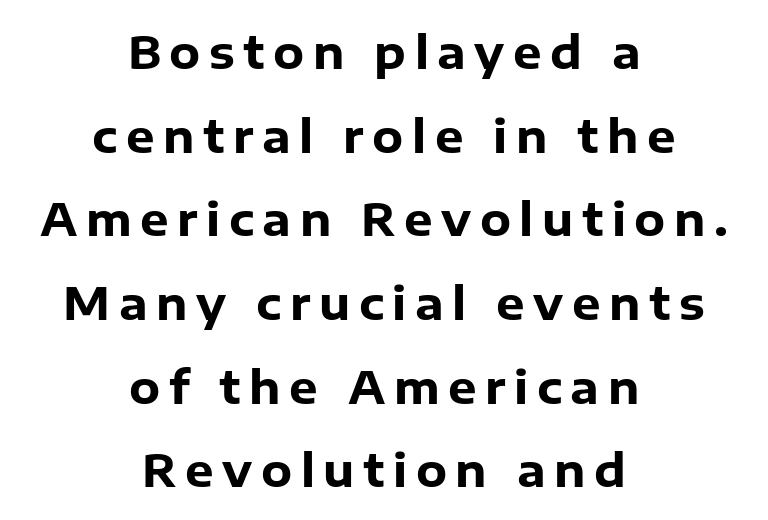
The image shows 45 px heavy sans-serif type, upright; set centered, line spacing 1.86x, not underlined; low stroke contrast and a medium x-height.
